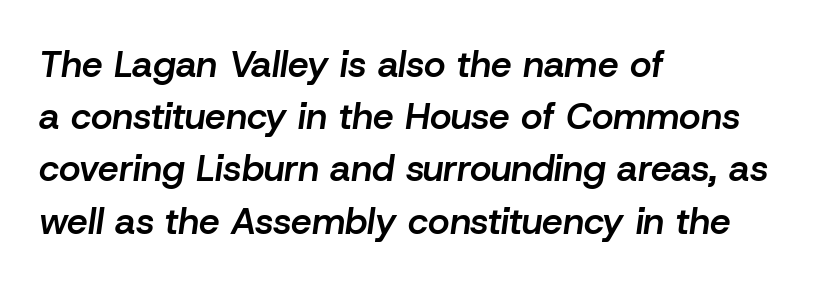
Q: Is the text bold? A: Semi-bold.
Q: Is the text italic (slanted)? A: Yes, it leans right by about 8 degrees.
Q: Is the text underlined? A: No.
Q: How is the paragraph aligned? A: Left-aligned.
Q: Is the spacing between letters normal or unusually wide? A: Normal.
Q: Is the spacing between lines tight, normal or loose? A: Normal.
Q: Width (condensed, normal, or wide)? A: Normal.
Q: Stroke contrast? A: Low.
Q: x-height? A: Medium.
Q: Monospaced? A: No.
